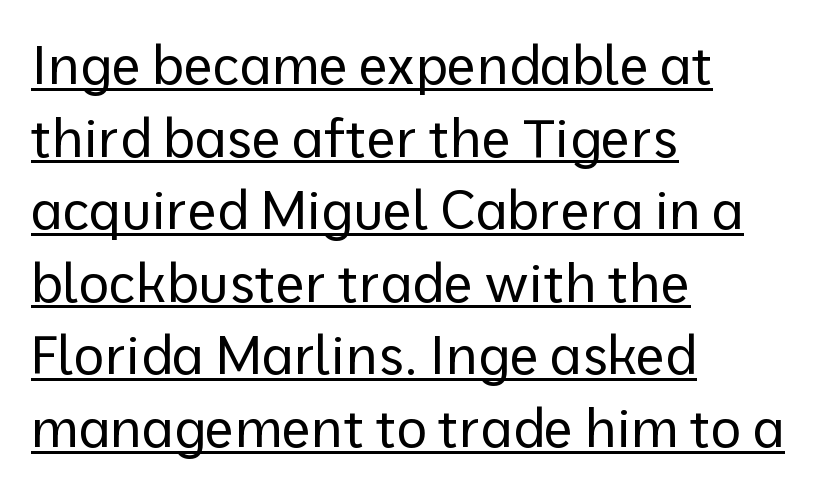
Q: Is the text bold? A: No.
Q: Is the text italic (slanted)? A: No, it is upright.
Q: Is the typeface a serif or a sans-serif typeface? A: Sans-serif.
Q: Is the text underlined? A: Yes.
Q: How is the paragraph aligned? A: Left-aligned.
Q: Is the spacing between letters normal or unusually wide? A: Normal.
Q: Is the spacing between lines tight, normal or loose? A: Normal.
Q: Width (condensed, normal, or wide)? A: Normal.
Q: Stroke contrast? A: Low.
Q: x-height? A: Medium.
Q: Monospaced? A: No.
